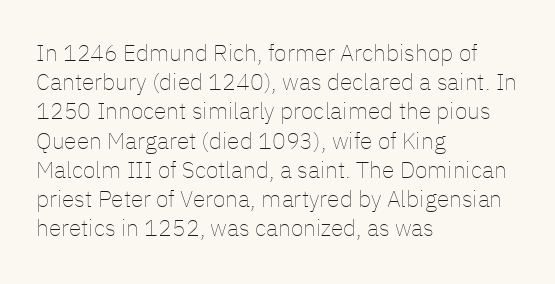
Nothing unusual about the tracking: characters are spaced as the font intends. Caption: multi-line text, flush left, ragged right. How would I describe the line gaps? Plain and ordinary. Unbolded letterforms with no extra heft.
